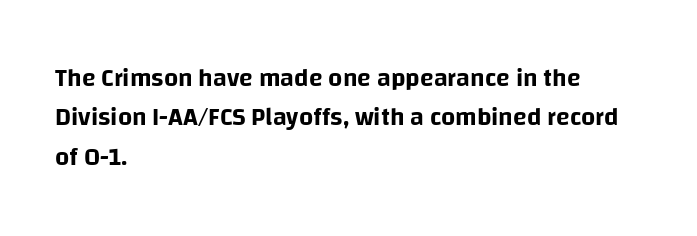
The setting favours the left margin, as ordinary paragraphs usually do. Is there any slant? The stems are plumb. A bare baseline throughout the passage. The letterforms sit shoulder to shoulder at normal distance. These lines sit exactly where default settings would place them.
